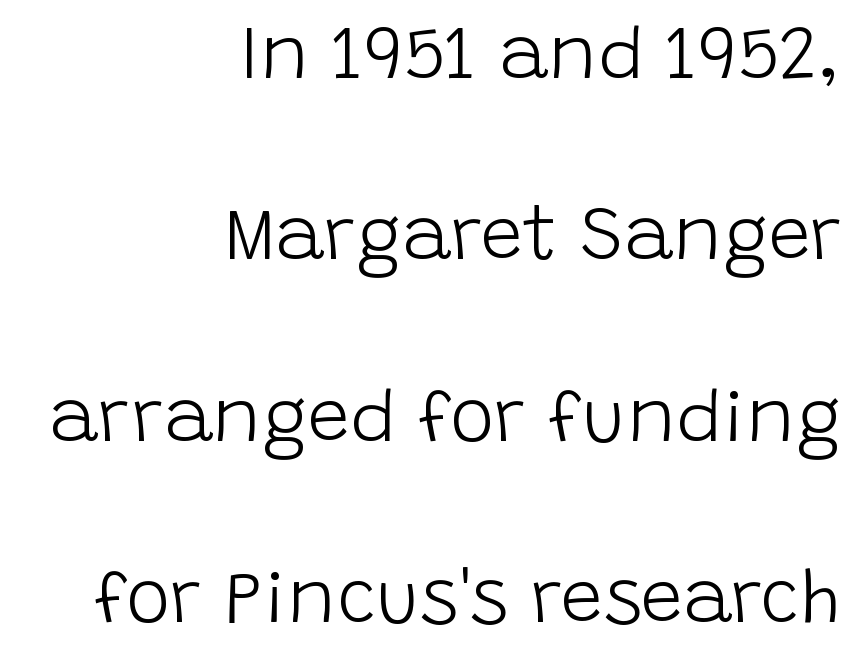
Q: Is the text bold? A: No.
Q: Is the text italic (slanted)? A: No, it is upright.
Q: Is the typeface a serif or a sans-serif typeface? A: Sans-serif.
Q: Is the text underlined? A: No.
Q: How is the paragraph aligned? A: Right-aligned.
Q: Is the spacing between letters normal or unusually wide? A: Normal.
Q: Is the spacing between lines tight, normal or loose? A: Loose.
Q: Width (condensed, normal, or wide)? A: Normal.
Q: Stroke contrast? A: Low.
Q: x-height? A: Large.
Q: Monospaced? A: No.
